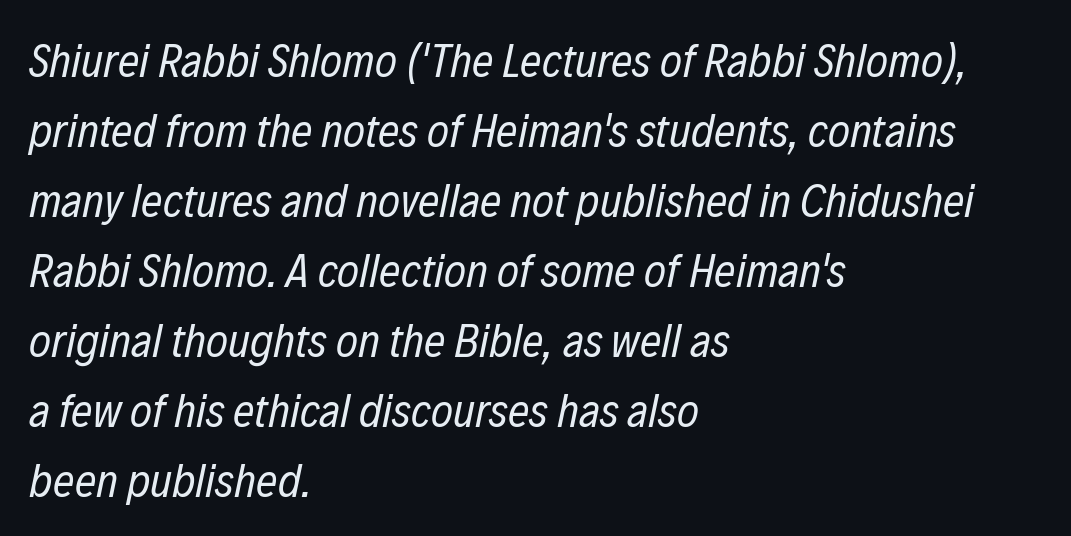
The image shows 47 px regular-weight, condensed type, italic (leaning right); set left-aligned, normal line spacing (1.49x), normal letter spacing, not underlined; low stroke contrast and a medium x-height.
